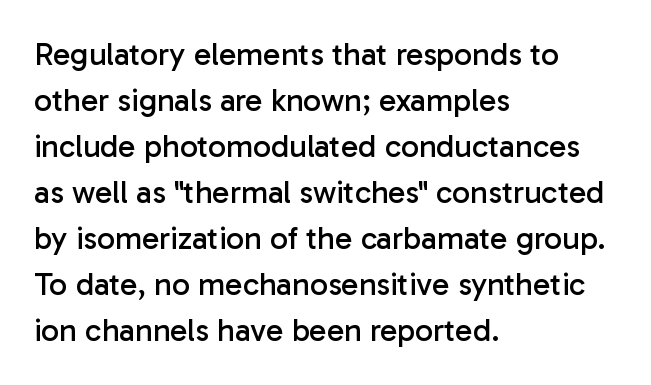
The font family rendered here belongs to the sans-serif group. Note the varied advance widths — an 'i' is clearly narrower than an 'm'. Bare-footed words on every line. The horizontal fit of the characters is conventional and even.
